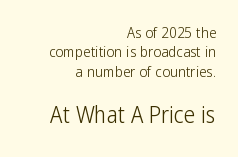
Q: Is the text bold? A: No.
Q: Is the text italic (slanted)? A: No, it is upright.
Q: Is the text underlined? A: No.
Q: How is the paragraph aligned? A: Right-aligned.
Q: Is the spacing between letters normal or unusually wide? A: Normal.
Q: Is the spacing between lines tight, normal or loose? A: Normal.
Q: Which block of text is set in a larger size, the first (top) or the second (bottom)? A: The second (bottom) one.
